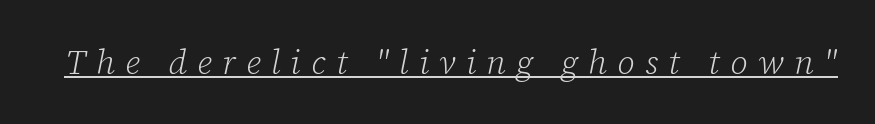
Q: Is the text bold? A: No.
Q: Is the text italic (slanted)? A: Yes, it leans right by about 12 degrees.
Q: Is the typeface a serif or a sans-serif typeface? A: Serif.
Q: Is the text underlined? A: Yes.
Q: Is the spacing between letters normal or unusually wide? A: Unusually wide.
Q: Width (condensed, normal, or wide)? A: Normal.
Q: Stroke contrast? A: Low.
Q: x-height? A: Medium.
Q: Monospaced? A: No.
